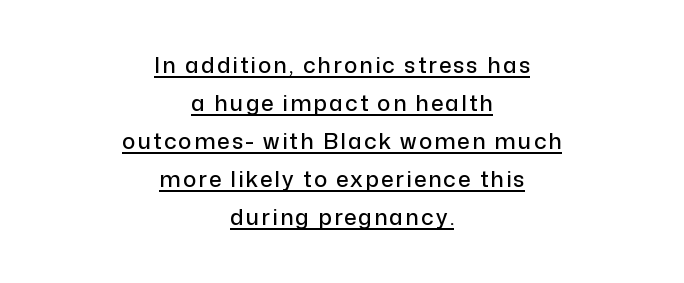
The image shows 22 px text type, upright; set centered, line spacing 1.73x, underlined.
